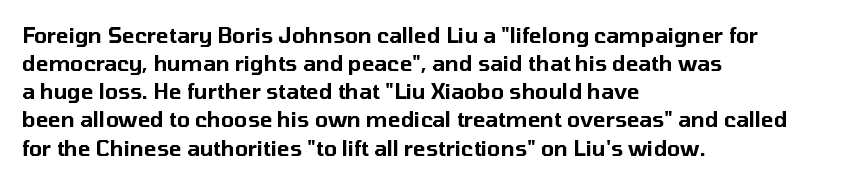
Q: Is the text italic (slanted)? A: No, it is upright.
Q: Is the text underlined? A: No.
Q: How is the paragraph aligned? A: Left-aligned.
Q: Is the spacing between letters normal or unusually wide? A: Normal.
Q: Is the spacing between lines tight, normal or loose? A: Normal.
